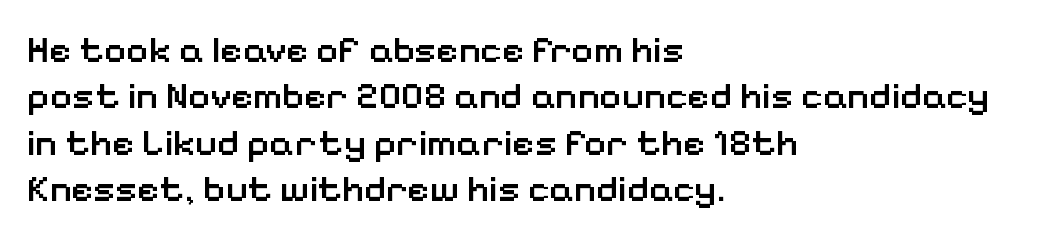
The image shows 38 px semibold sans-serif type, upright; set left-aligned, line spacing 1.22x, normal letter spacing, not underlined; low stroke contrast and a medium x-height.
